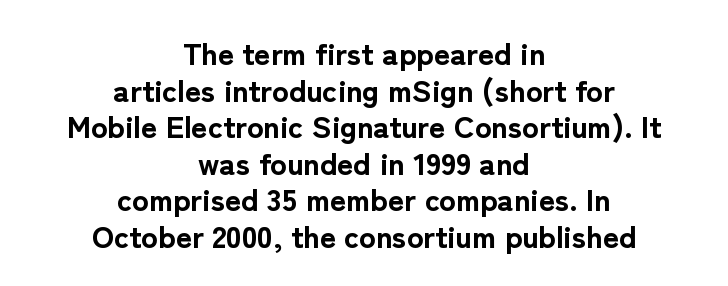
Q: Is the text bold? A: Yes.
Q: Is the text italic (slanted)? A: No, it is upright.
Q: Is the typeface a serif or a sans-serif typeface? A: Sans-serif.
Q: Is the text underlined? A: No.
Q: How is the paragraph aligned? A: Centered.
Q: Is the spacing between letters normal or unusually wide? A: Normal.
Q: Width (condensed, normal, or wide)? A: Normal.
Q: Stroke contrast? A: Low.
Q: x-height? A: Medium.
Q: Monospaced? A: No.
